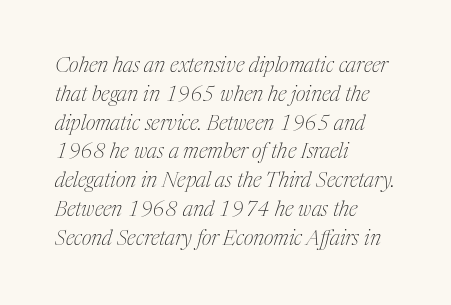
Check under the words: just untouched page. A student would call this left alignment; a typographer would say flush left, rag right. Honestly, the row spacing looks completely unremarkable. Look at the tracking — it's just the regular setting, nothing added. The letterforms sit at book weight or below. The lettering tilts uniformly, giving the passage an italic look.
